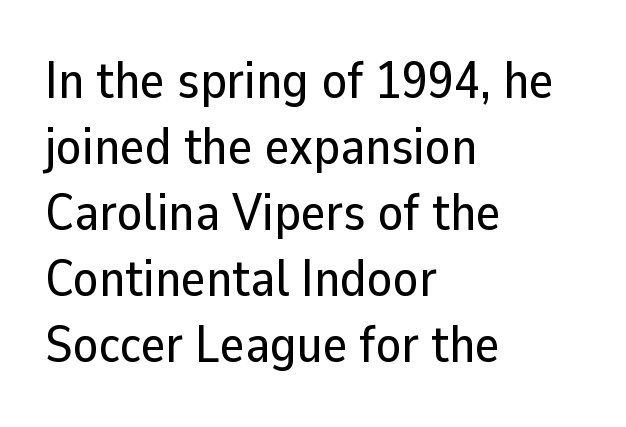
The image shows 52 px sans-serif type, upright; set left-aligned, normal line spacing (1.27x), normal letter spacing, not underlined; low stroke contrast and a medium x-height.
